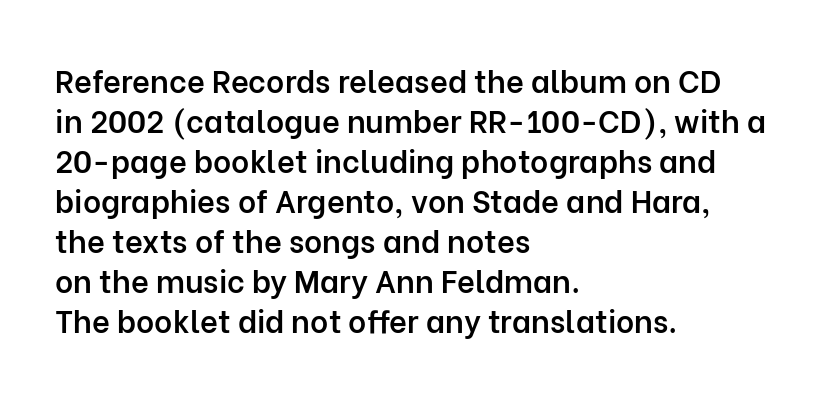
{"serif": "no", "italic": "no", "bold": "semi", "weight": "semibold", "width": "normal", "stroke_contrast": "low", "x_height": "medium", "monospaced": "no", "underline": "no", "align": "left", "line_spacing": "normal", "line_spacing_ratio": 1.29, "letter_spacing": "normal", "letter_spacing_em": 0.0, "glyph_px": 31}
